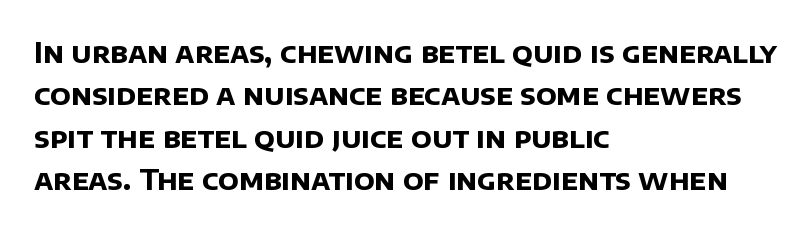
{"serif": "no", "bold": "yes", "weight": "bold", "width": "normal", "stroke_contrast": "low", "x_height": "large", "monospaced": "no", "underline": "no", "align": "left", "line_spacing": "normal", "line_spacing_ratio": 1.51, "letter_spacing": "normal", "letter_spacing_em": 0.0, "glyph_px": 28}
